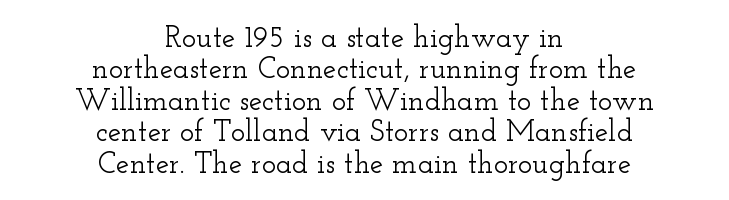
The compositor balanced each line on the midline. Notice how descenders almost collide with the ascenders below — that's tight leading. Type style note: has serifs. A bare baseline throughout the passage. If you drew a line through each stem, it would be perfectly vertical. This sample has the flowing, uneven cadence of proportional lettering.
